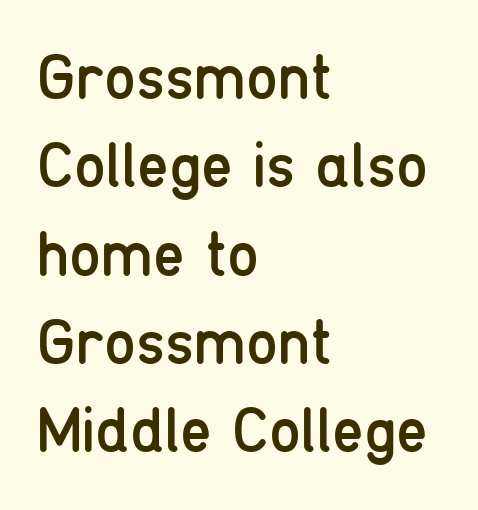
These lines are rendered in a variable-pitch font. Nobody touched the tracking dial on this one. Has an underline been added? It has not. Characters remain perfectly vertical along every line.
